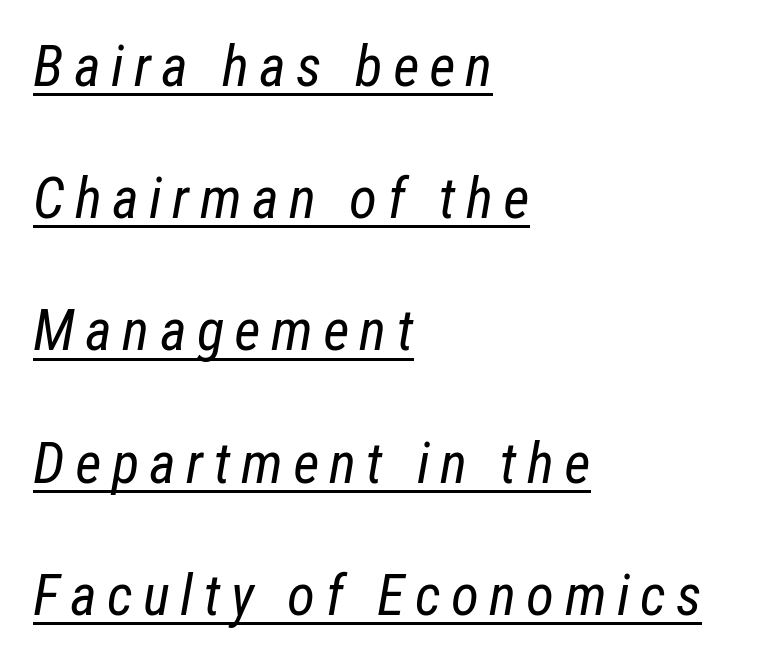
Quick note: interline space is abundant. Varying glyph widths throughout — classic text-font behaviour. Caption: face not bold, strokes unweighted. The specimen reads as italic at a glance. Each line starts at the same left margin while the right side varies.
